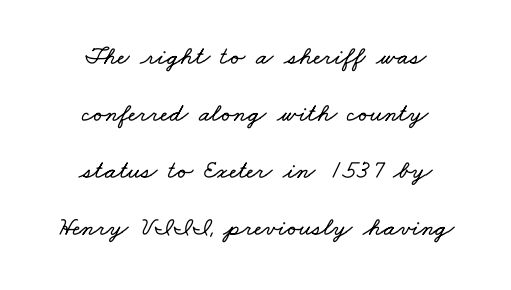
Descenders hang freely into open space. The rendering positions every line midway between the sides. Nobody touched the tracking dial on this one. Reading down the column, the eye jumps a long way to each next line.
